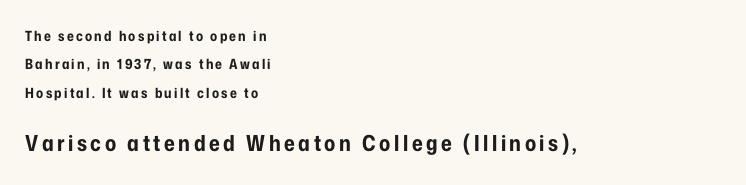
The image shows 22 px bold type, upright; set left-aligned, loose line spacing (2.02x), not underlined; the second (bottom) block is 1.57x larger.
